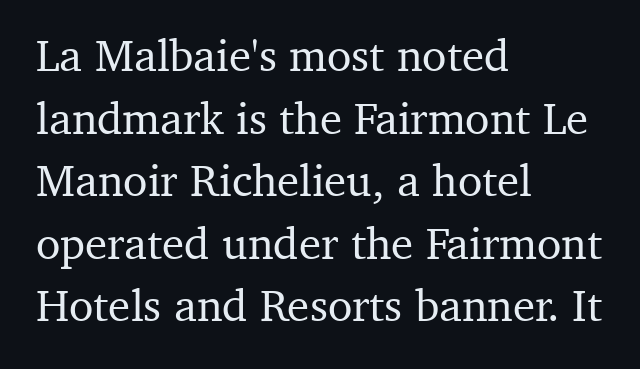
{"serif": "yes", "italic": "no", "width": "normal", "stroke_contrast": "medium", "x_height": "medium", "monospaced": "no", "underline": "no", "align": "left", "line_spacing": "normal", "line_spacing_ratio": 1.39, "letter_spacing": "normal", "letter_spacing_em": 0.0, "glyph_px": 45}
